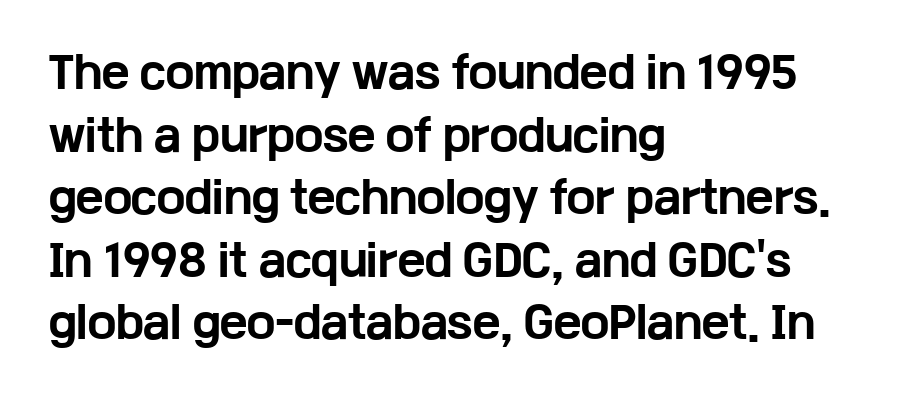
This sample is left-justified, so line endings fall wherever the words run out. Normally led — the rows are evenly, conventionally spaced. Each row of text sits above clean, open space. Do the characters align in a grid? No, the font is proportional.
